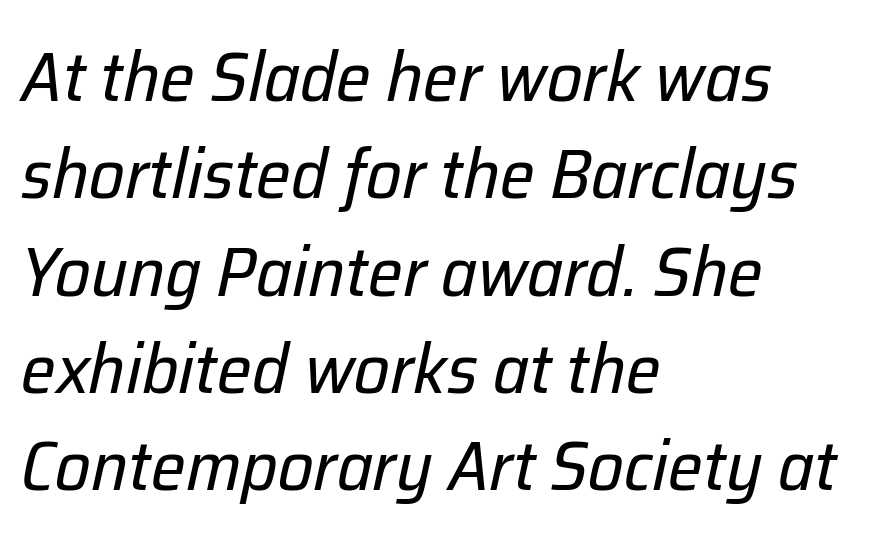
{"italic": "yes", "lean": "right", "slant_degrees": 12, "bold": "no", "weight": "regular", "width": "normal", "stroke_contrast": "low", "x_height": "medium", "monospaced": "no", "underline": "no", "align": "left", "line_spacing": "normal", "line_spacing_ratio": 1.39, "letter_spacing": "normal", "letter_spacing_em": 0.0, "glyph_px": 70}
